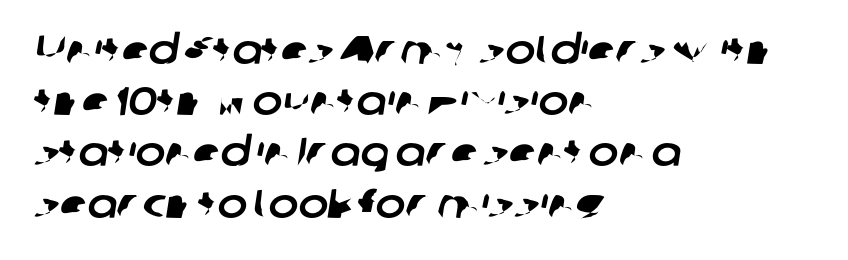
Q: Is the typeface a serif or a sans-serif typeface? A: Sans-serif.
Q: Is the text underlined? A: No.
Q: How is the paragraph aligned? A: Left-aligned.
Q: Is the spacing between letters normal or unusually wide? A: Normal.
Q: Is the spacing between lines tight, normal or loose? A: Normal.
Q: Width (condensed, normal, or wide)? A: Normal.
Q: Stroke contrast? A: Low.
Q: x-height? A: Medium.
Q: Monospaced? A: No.
